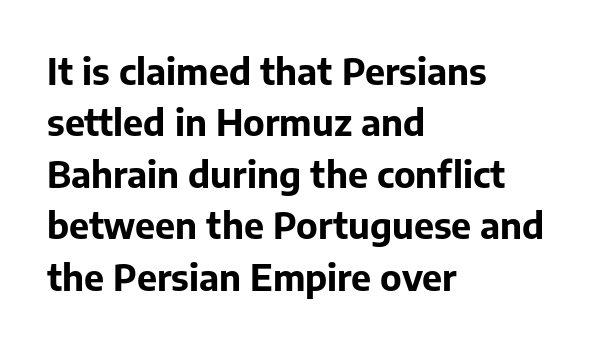
{"serif": "no", "italic": "no", "bold": "yes", "weight": "bold", "width": "normal", "stroke_contrast": "low", "x_height": "medium", "monospaced": "no", "underline": "no", "align": "left", "line_spacing": "normal", "line_spacing_ratio": 1.43, "letter_spacing": "normal", "letter_spacing_em": 0.0, "glyph_px": 36}
